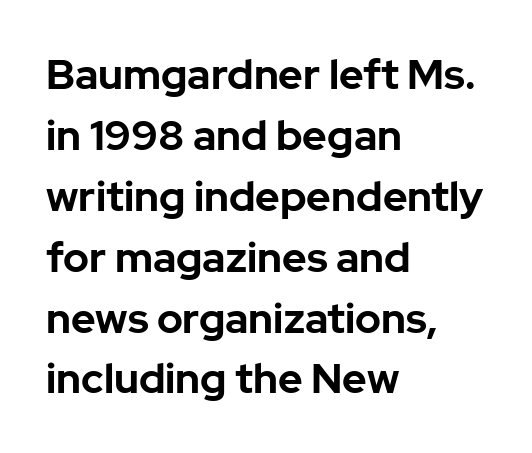
Q: Is the text bold? A: Yes.
Q: Is the text italic (slanted)? A: No, it is upright.
Q: Is the typeface a serif or a sans-serif typeface? A: Sans-serif.
Q: Is the text underlined? A: No.
Q: How is the paragraph aligned? A: Left-aligned.
Q: Is the spacing between letters normal or unusually wide? A: Normal.
Q: Is the spacing between lines tight, normal or loose? A: Normal.
Q: Width (condensed, normal, or wide)? A: Normal.
Q: Stroke contrast? A: Low.
Q: x-height? A: Medium.
Q: Monospaced? A: No.
